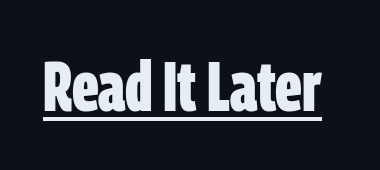
Q: Is the text bold? A: Yes.
Q: Is the typeface a serif or a sans-serif typeface? A: Sans-serif.
Q: Is the text underlined? A: Yes.
Q: Is the spacing between letters normal or unusually wide? A: Normal.
Q: Width (condensed, normal, or wide)? A: Condensed.
Q: Stroke contrast? A: Low.
Q: x-height? A: Large.
Q: Monospaced? A: No.
